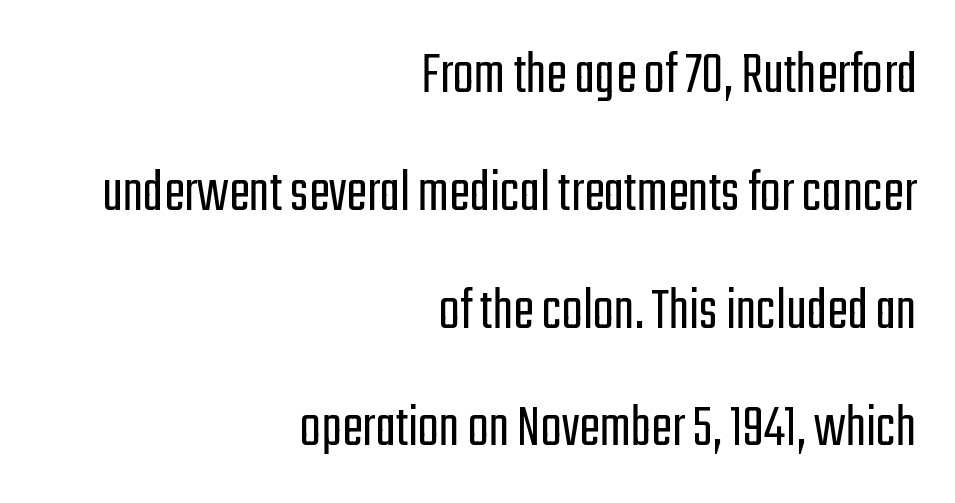
Q: Is the text bold? A: No.
Q: Is the text italic (slanted)? A: No, it is upright.
Q: Is the typeface a serif or a sans-serif typeface? A: Sans-serif.
Q: Is the text underlined? A: No.
Q: How is the paragraph aligned? A: Right-aligned.
Q: Is the spacing between letters normal or unusually wide? A: Normal.
Q: Is the spacing between lines tight, normal or loose? A: Loose.
Q: Width (condensed, normal, or wide)? A: Condensed.
Q: Stroke contrast? A: Low.
Q: x-height? A: Medium.
Q: Monospaced? A: No.
